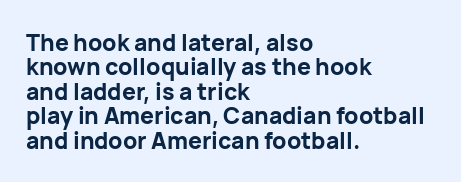
{"italic": "no", "bold": "yes", "underline": "no", "align": "left", "line_spacing": "tight", "line_spacing_ratio": 1.06, "letter_spacing": "normal", "letter_spacing_em": 0.0, "glyph_px": 23}
